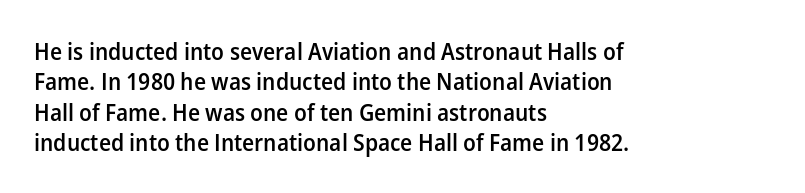
The paragraph shown leans on its left margin. A bit beefed up — I'd call it semibold rather than bold. The area under the type is left untouched. The horizontal fit of the characters is conventional and even. Students, observe: this is what conventionally led text looks like.
